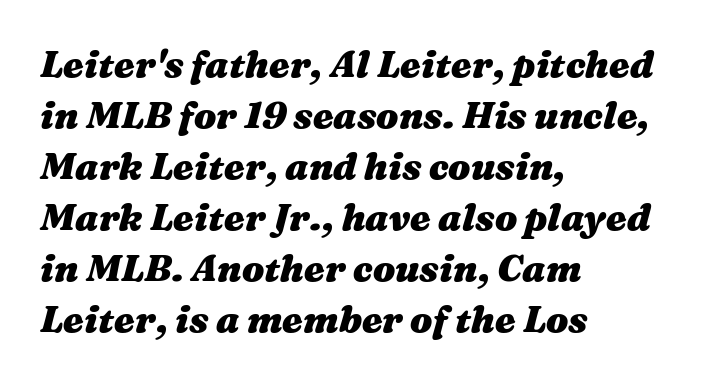
Lines of text with bare space underneath. The passage shown stacks its lines at a standard gap. Typesetter's note: full bold, strokes at maximum text heaviness. A typesetter would call this proportional, since set widths differ per character. In terms of posture, this sample is oblique.
